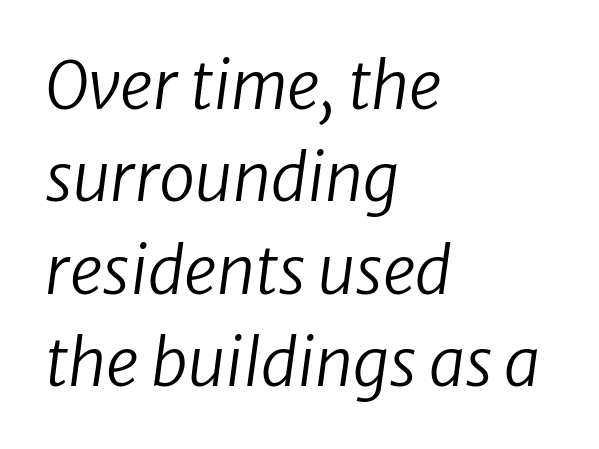
Q: Is the text bold? A: No.
Q: Is the typeface a serif or a sans-serif typeface? A: Sans-serif.
Q: Is the text underlined? A: No.
Q: How is the paragraph aligned? A: Left-aligned.
Q: Is the spacing between letters normal or unusually wide? A: Normal.
Q: Is the spacing between lines tight, normal or loose? A: Normal.
Q: Width (condensed, normal, or wide)? A: Normal.
Q: Stroke contrast? A: Low.
Q: x-height? A: Medium.
Q: Monospaced? A: No.
